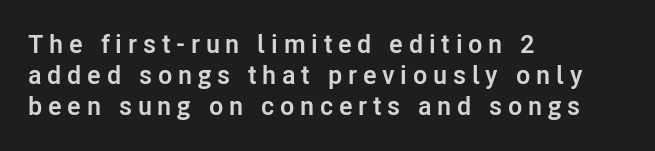
The gaps between neighbouring characters are conspicuously large. Plenty of ink on the page — the face is bold. Nobody drew a line under any word here. Short and long lines alike share a common starting point at left. Does the lettering tilt? It doesn't — this is upright.
